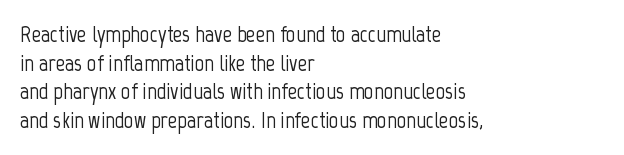
Q: Is the text italic (slanted)? A: No, it is upright.
Q: Is the text underlined? A: No.
Q: How is the paragraph aligned? A: Left-aligned.
Q: Is the spacing between letters normal or unusually wide? A: Normal.
Q: Is the spacing between lines tight, normal or loose? A: Normal.
